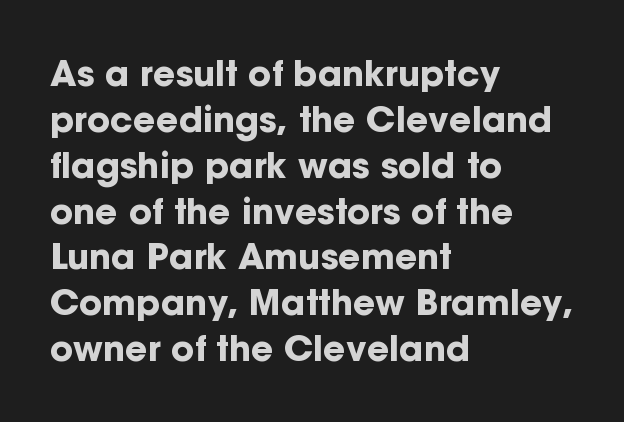
{"serif": "no", "italic": "no", "bold": "yes", "weight": "bold", "width": "normal", "stroke_contrast": "low", "x_height": "medium", "monospaced": "no", "underline": "no", "align": "left", "line_spacing": "normal", "line_spacing_ratio": 1.31, "letter_spacing": "normal", "letter_spacing_em": 0.0, "glyph_px": 35}
